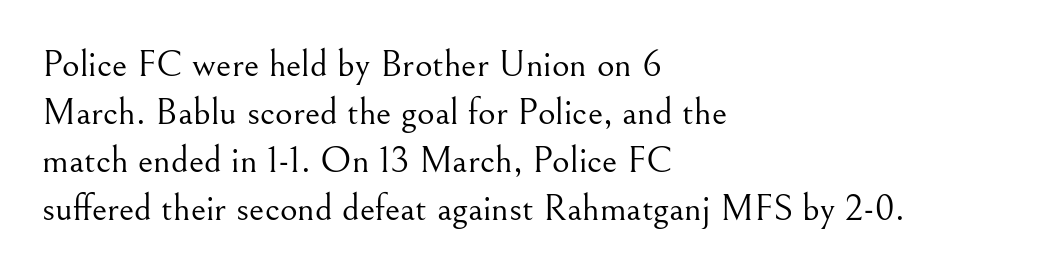
Q: Is the text bold? A: No.
Q: Is the text italic (slanted)? A: No, it is upright.
Q: Is the typeface a serif or a sans-serif typeface? A: Serif.
Q: Is the text underlined? A: No.
Q: How is the paragraph aligned? A: Left-aligned.
Q: Is the spacing between letters normal or unusually wide? A: Normal.
Q: Is the spacing between lines tight, normal or loose? A: Normal.
Q: Width (condensed, normal, or wide)? A: Normal.
Q: Stroke contrast? A: Medium.
Q: x-height? A: Small.
Q: Monospaced? A: No.
